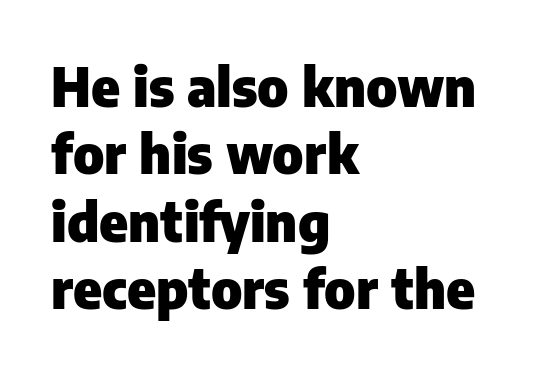
{"serif": "no", "italic": "no", "bold": "yes", "weight": "heavy", "width": "normal", "stroke_contrast": "low", "x_height": "medium", "monospaced": "no", "underline": "no", "align": "left", "line_spacing": "normal", "line_spacing_ratio": 1.25, "letter_spacing": "normal", "letter_spacing_em": 0.0, "glyph_px": 54}
